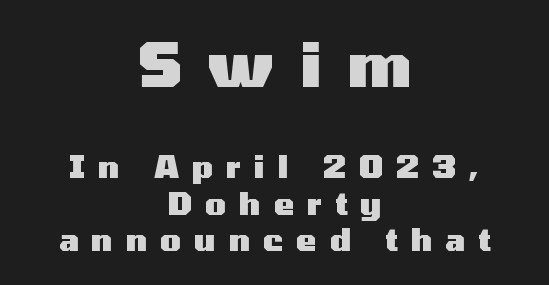
In terms of letterform style, serifs are entirely absent. I'd describe the lettering as bold — thick and assertive. Inter-character spacing is expanded well beyond the font's built-in metrics. Spacing verdict: proportional, widths tailored to each character.
